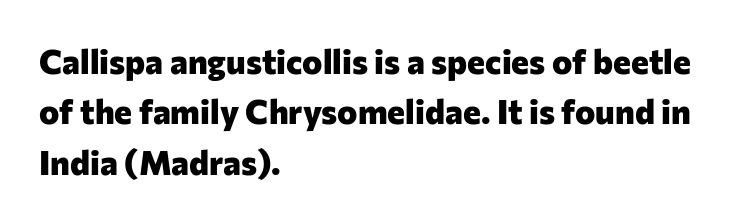
{"serif": "no", "italic": "no", "bold": "yes", "weight": "heavy", "width": "normal", "stroke_contrast": "low", "x_height": "medium", "monospaced": "no", "underline": "no", "align": "left", "line_spacing": "normal", "line_spacing_ratio": 1.48, "letter_spacing": "normal", "letter_spacing_em": 0.0, "glyph_px": 34}
